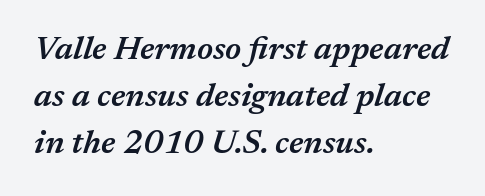
The image shows 33 px semibold type, italic (leaning right); set left-aligned, normal line spacing (1.42x), normal letter spacing, not underlined; medium stroke contrast and a medium x-height.
